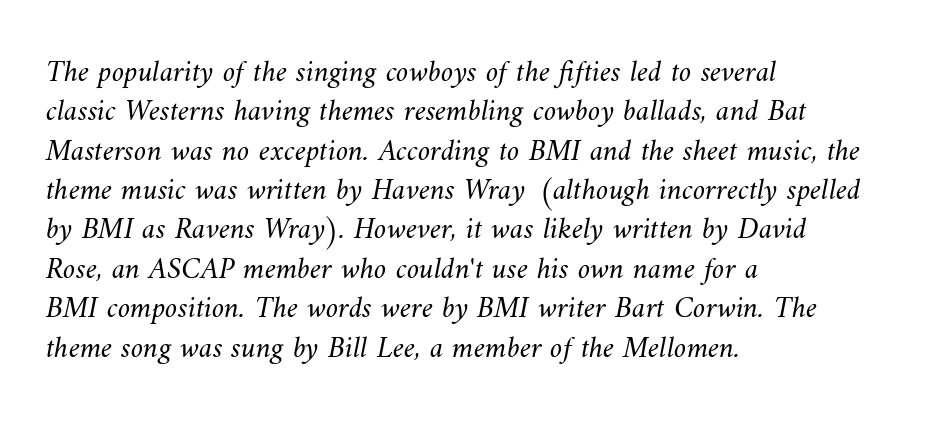
The image shows 31 px light type; set left-aligned, normal line spacing (1.27x), normal letter spacing, not underlined; medium stroke contrast and a small x-height.
